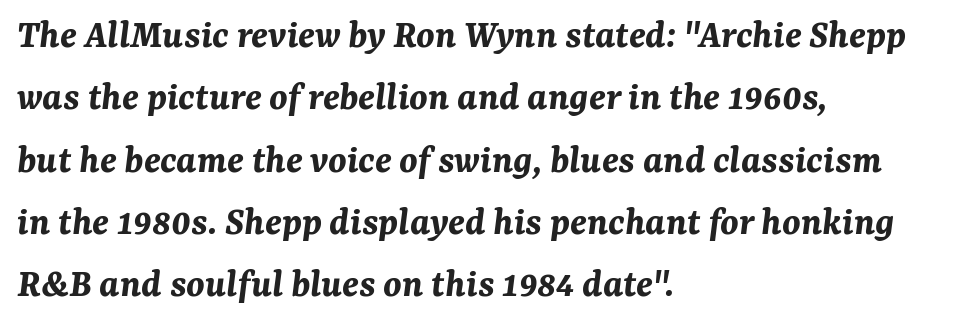
Every row of glyphs begins at an identical x-position on the left. This block has exactly the height ordinary leading produces. Beneath every word, the page is bare. Typographic density is high because the face is bold.
